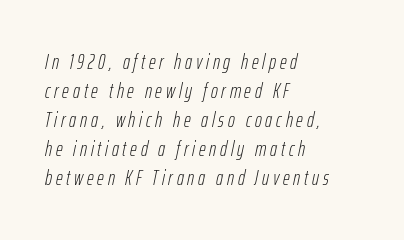
The image shows 21 px text type, italic (leaning right); set left-aligned, normal line spacing (1.38x), not underlined.
